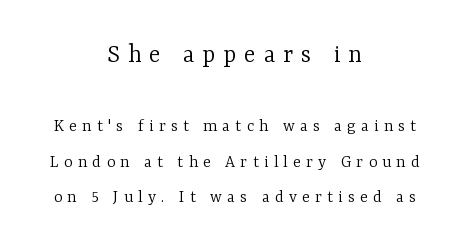
{"italic": "no", "bold": "no", "underline": "no", "align": "center", "line_spacing": "loose", "line_spacing_ratio": 1.98, "letter_spacing": "wide", "letter_spacing_em": 0.29, "larger_block": "first", "size_ratio": 1.5, "glyph_px": 27}
